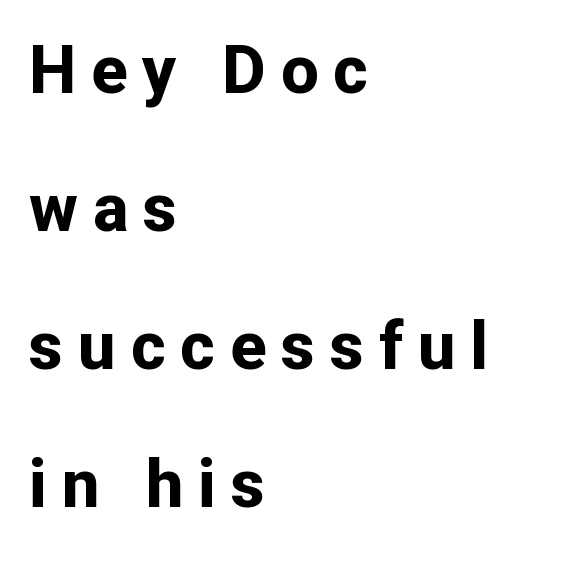
{"serif": "no", "italic": "no", "bold": "yes", "weight": "bold", "width": "normal", "stroke_contrast": "low", "x_height": "medium", "monospaced": "no", "underline": "no", "align": "left", "line_spacing": "loose", "line_spacing_ratio": 2.06, "letter_spacing": "wide", "letter_spacing_em": 0.22, "glyph_px": 67}
